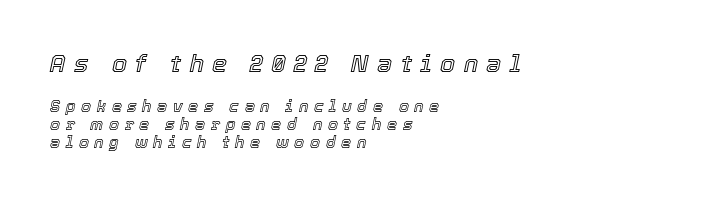
The image shows 24 px text type, italic (leaning right); set left-aligned, tight line spacing (1.14x), unusually wide letter spacing (+0.35 em), not underlined; the first (top) block is 1.5x larger.
